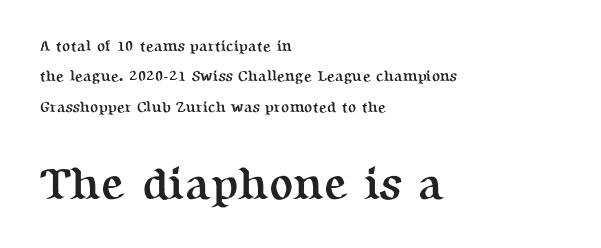
The image shows 45 px semibold serif type, upright; set left-aligned, loose line spacing (2.02x), normal letter spacing, not underlined; the second (bottom) block is 3.0x larger; medium stroke contrast and a medium x-height.
